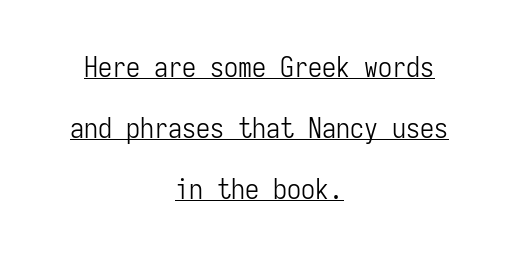
Q: Is the text bold? A: No.
Q: Is the text italic (slanted)? A: No, it is upright.
Q: Is the typeface a serif or a sans-serif typeface? A: Sans-serif.
Q: Is the text underlined? A: Yes.
Q: How is the paragraph aligned? A: Centered.
Q: Is the spacing between letters normal or unusually wide? A: Normal.
Q: Is the spacing between lines tight, normal or loose? A: Loose.
Q: Width (condensed, normal, or wide)? A: Condensed.
Q: Stroke contrast? A: Low.
Q: x-height? A: Medium.
Q: Monospaced? A: Yes.
